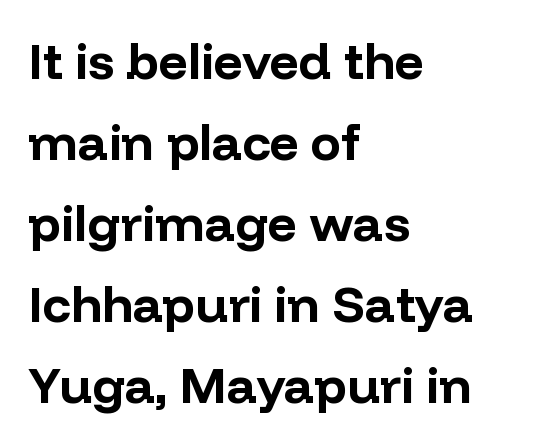
The image shows 51 px bold sans-serif type, upright; set left-aligned, normal line spacing (1.59x), normal letter spacing, not underlined; low stroke contrast and a medium x-height.
